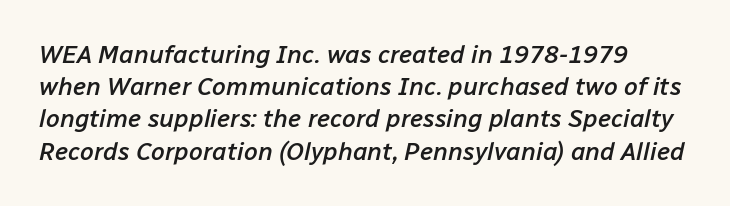
{"italic": "yes", "lean": "right", "slant_degrees": 12, "bold": "semi", "underline": "no", "line_spacing": "normal", "line_spacing_ratio": 1.29, "letter_spacing": "normal", "letter_spacing_em": 0.0, "glyph_px": 25}
